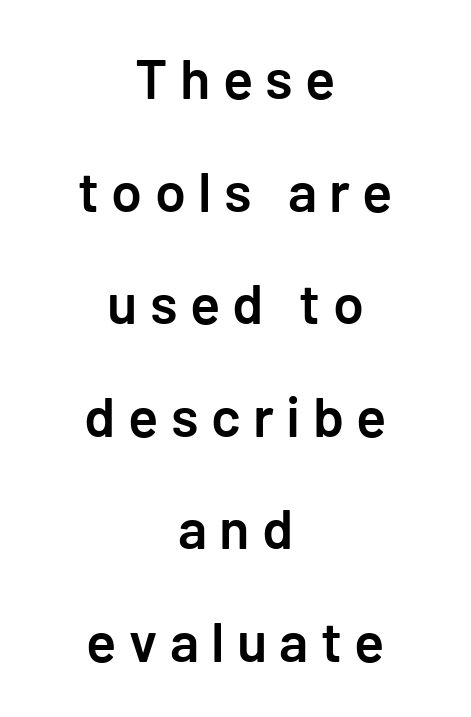
Q: Is the text bold? A: Semi-bold.
Q: Is the text italic (slanted)? A: No, it is upright.
Q: Is the typeface a serif or a sans-serif typeface? A: Sans-serif.
Q: Is the text underlined? A: No.
Q: How is the paragraph aligned? A: Centered.
Q: Is the spacing between letters normal or unusually wide? A: Unusually wide.
Q: Is the spacing between lines tight, normal or loose? A: Loose.
Q: Width (condensed, normal, or wide)? A: Normal.
Q: Stroke contrast? A: Low.
Q: x-height? A: Medium.
